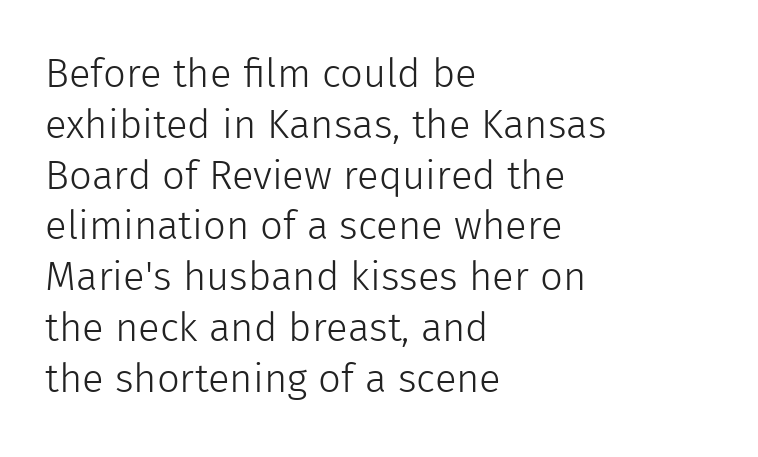
Does the type have serifs? No, each stem ends abruptly. Characters remain perfectly vertical along every line. This sample keeps an unexceptional amount of space between lines. Leftover space on each line is placed entirely after the last word. Underline: absent.
